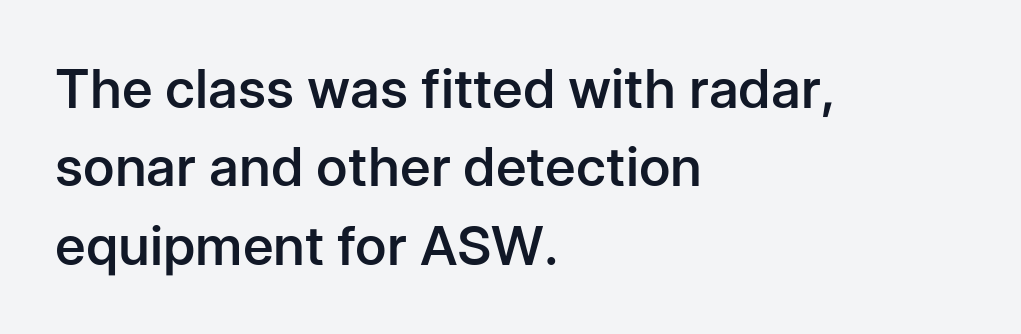
The image shows 54 px semibold sans-serif type, upright; set left-aligned, normal line spacing (1.45x), normal letter spacing, not underlined; low stroke contrast and a medium x-height.
